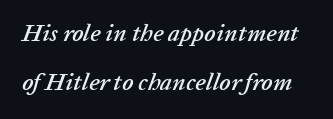
Posture: slanted. Students, observe: this is what heavily led, spacious text looks like. Letters rest on an invisible, unmarked baseline. This sample uses plain, unmodified letter spacing.
